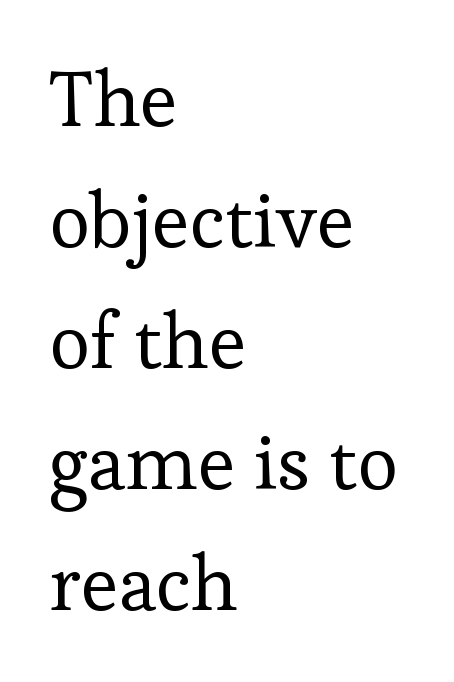
The image shows 78 px regular-weight serif type, upright; set left-aligned, normal line spacing (1.55x), normal letter spacing, not underlined; low stroke contrast and a medium x-height.
